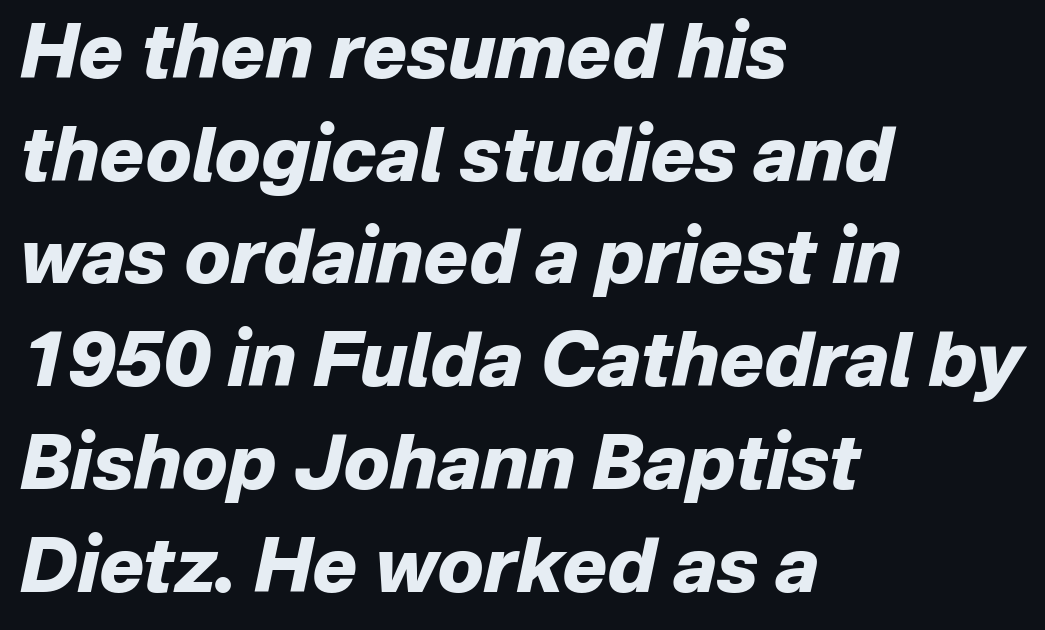
Q: Is the text bold? A: Yes.
Q: Is the text italic (slanted)? A: Yes, it leans right by about 12 degrees.
Q: Is the text underlined? A: No.
Q: How is the paragraph aligned? A: Left-aligned.
Q: Is the spacing between letters normal or unusually wide? A: Normal.
Q: Is the spacing between lines tight, normal or loose? A: Normal.
Q: Width (condensed, normal, or wide)? A: Normal.
Q: Stroke contrast? A: Low.
Q: x-height? A: Medium.
Q: Monospaced? A: No.
